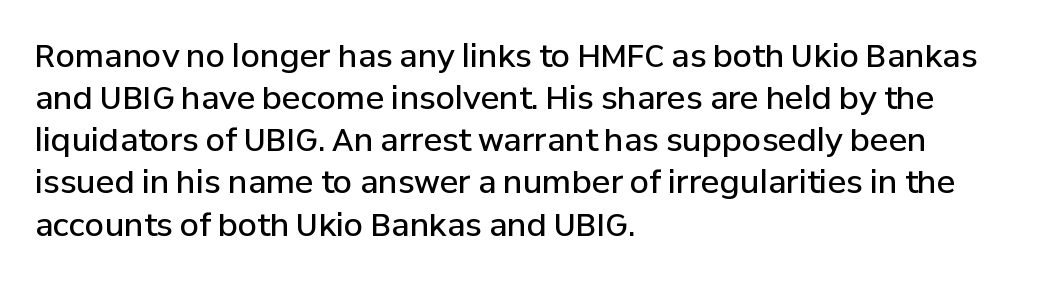
The image shows 31 px semibold sans-serif type, upright; set left-aligned, normal line spacing (1.36x), normal letter spacing, not underlined; low stroke contrast and a medium x-height.
